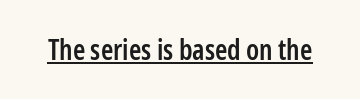
The image shows 28 px semibold, condensed sans-serif type, upright; set normal letter spacing, underlined; low stroke contrast and a medium x-height.
